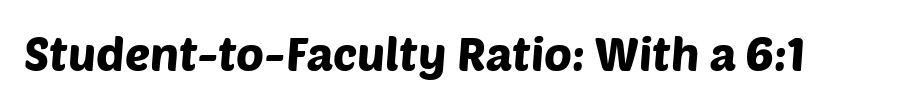
{"serif": "no", "width": "normal", "stroke_contrast": "low", "x_height": "large", "monospaced": "no", "underline": "no", "letter_spacing": "normal", "letter_spacing_em": 0.0, "glyph_px": 47}
